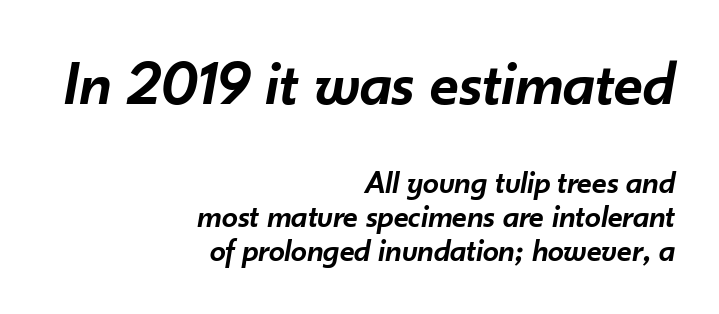
The image shows 63 px semibold type, italic (leaning right); set right-aligned, tight line spacing (1.07x), normal letter spacing, not underlined; the first (top) block is 1.97x larger; low stroke contrast and a small x-height.
